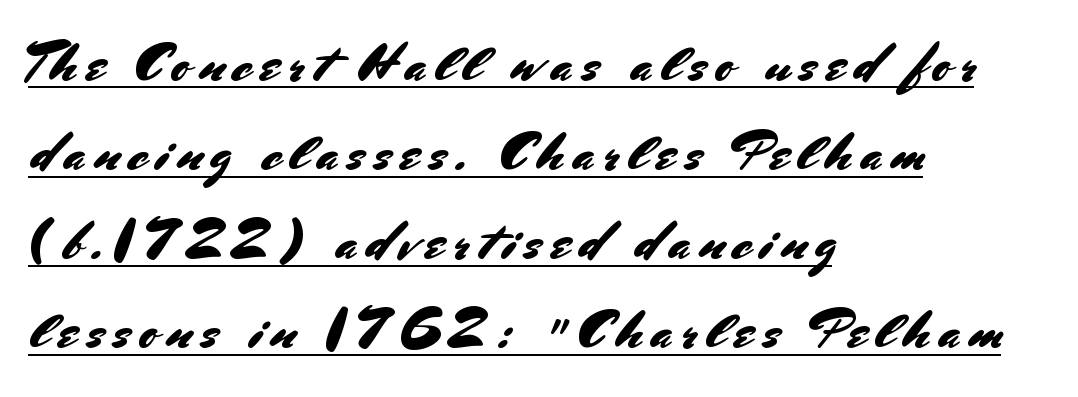
Check the space under the baseline: a stroke is drawn there. Nothing sits at the stroke ends, so this counts as sans-serif. Regarding leading, the lines here are spaced in the standard way. Here the designer chose a conventional face with non-uniform glyph widths. The paragraph has a hard left edge and a soft right edge.
